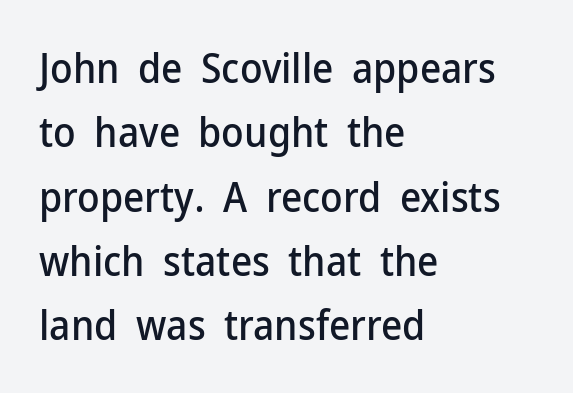
Q: Is the text italic (slanted)? A: No, it is upright.
Q: Is the typeface a serif or a sans-serif typeface? A: Sans-serif.
Q: Is the text underlined? A: No.
Q: How is the paragraph aligned? A: Left-aligned.
Q: Is the spacing between letters normal or unusually wide? A: Normal.
Q: Is the spacing between lines tight, normal or loose? A: Normal.
Q: Width (condensed, normal, or wide)? A: Normal.
Q: Stroke contrast? A: Low.
Q: x-height? A: Medium.
Q: Monospaced? A: No.
